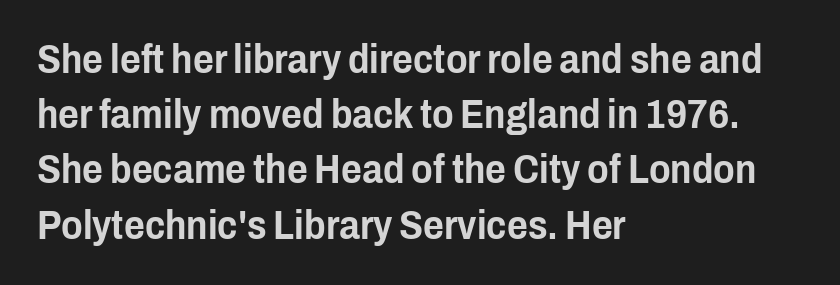
The typesetter chose a ragged-right arrangement here. Observe the absence of serifs on each vertical stroke in this sample. Italic? Not at all — the glyphs are vertical. Rows of type keep a routine distance in the vertical direction. The passage shown has conventional tracking throughout.
